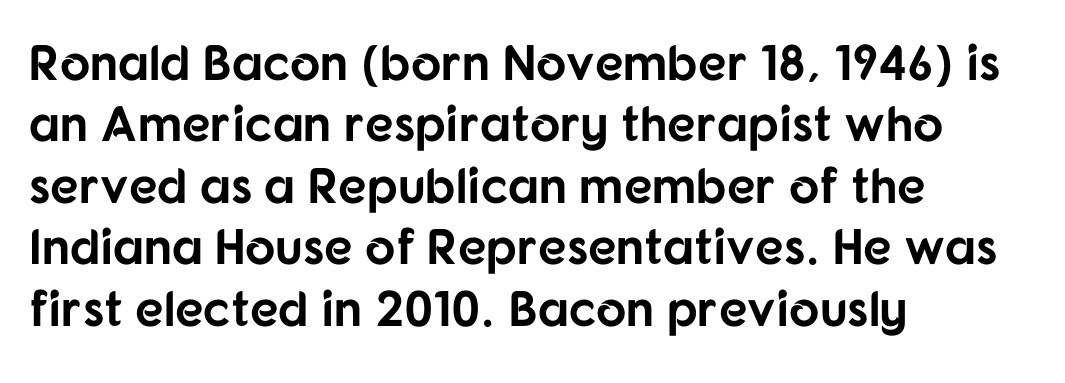
Q: Is the text bold? A: Yes.
Q: Is the text italic (slanted)? A: No, it is upright.
Q: Is the typeface a serif or a sans-serif typeface? A: Sans-serif.
Q: Is the text underlined? A: No.
Q: How is the paragraph aligned? A: Left-aligned.
Q: Is the spacing between letters normal or unusually wide? A: Normal.
Q: Width (condensed, normal, or wide)? A: Normal.
Q: Stroke contrast? A: Low.
Q: x-height? A: Medium.
Q: Monospaced? A: No.
